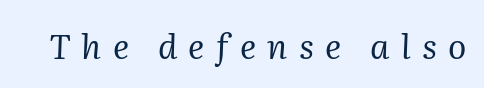
The image shows 34 px regular-weight serif type, italic (leaning right); set unusually wide letter spacing (+0.33 em), not underlined; medium stroke contrast and a medium x-height.
